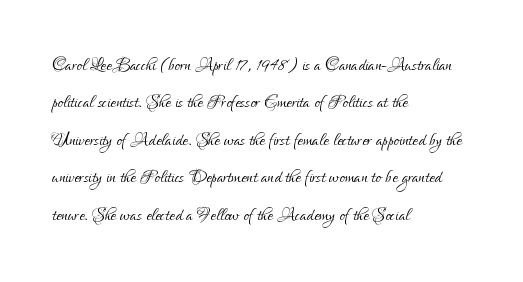
Evenly set lines give the paragraph a standard silhouette. Here the glyphs are tracked normally, forming tight word shapes. Rule under the text: the space is simply empty. These glyphs show unthickened strokes, regular width or finer.
